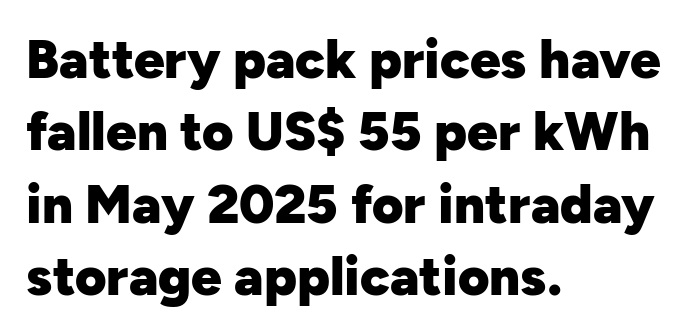
Q: Is the text bold? A: Yes.
Q: Is the text italic (slanted)? A: No, it is upright.
Q: Is the typeface a serif or a sans-serif typeface? A: Sans-serif.
Q: Is the text underlined? A: No.
Q: How is the paragraph aligned? A: Left-aligned.
Q: Is the spacing between letters normal or unusually wide? A: Normal.
Q: Is the spacing between lines tight, normal or loose? A: Normal.
Q: Width (condensed, normal, or wide)? A: Normal.
Q: Stroke contrast? A: Low.
Q: x-height? A: Medium.
Q: Monospaced? A: No.
